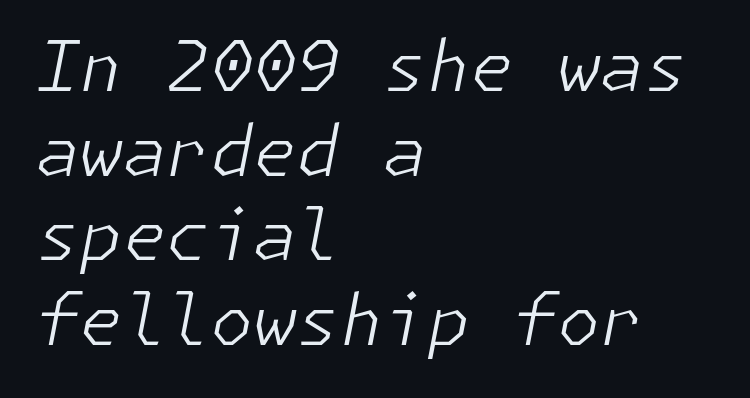
A clean baseline with only descenders dipping below it. Does the copy run flush right? No — it runs flush left. Style check: oblique. A light-to-regular cut is what we see here.
